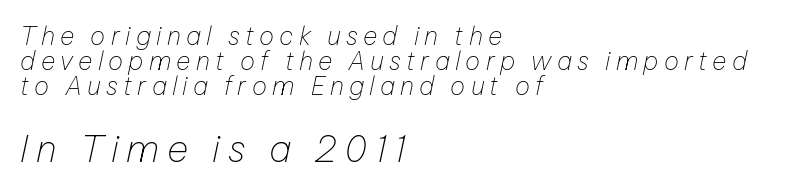
{"italic": "yes", "lean": "right", "slant_degrees": 12, "bold": "no", "weight": "thin", "width": "normal", "stroke_contrast": "low", "x_height": "medium", "monospaced": "no", "underline": "no", "align": "left", "line_spacing": "tight", "line_spacing_ratio": 1.01, "letter_spacing": "wide", "letter_spacing_em": 0.21, "larger_block": "second", "size_ratio": 1.48, "glyph_px": 37}
